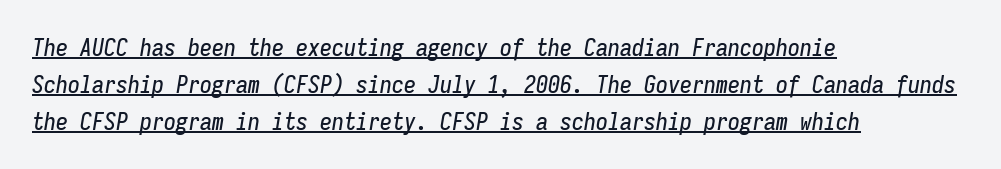
The image shows 24 px text type, italic (leaning right); set left-aligned, normal line spacing (1.54x), normal letter spacing, underlined.
